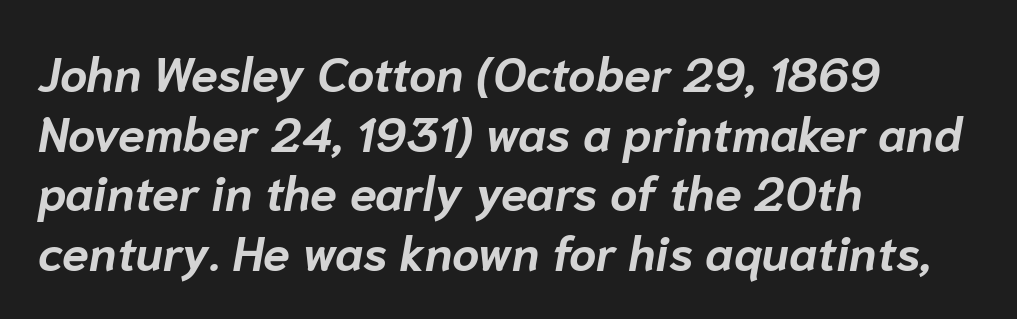
{"italic": "yes", "lean": "right", "slant_degrees": 10, "bold": "yes", "weight": "bold", "width": "normal", "stroke_contrast": "low", "x_height": "medium", "monospaced": "no", "underline": "no", "align": "left", "line_spacing_ratio": 1.24, "letter_spacing": "normal", "letter_spacing_em": 0.0, "glyph_px": 48}
